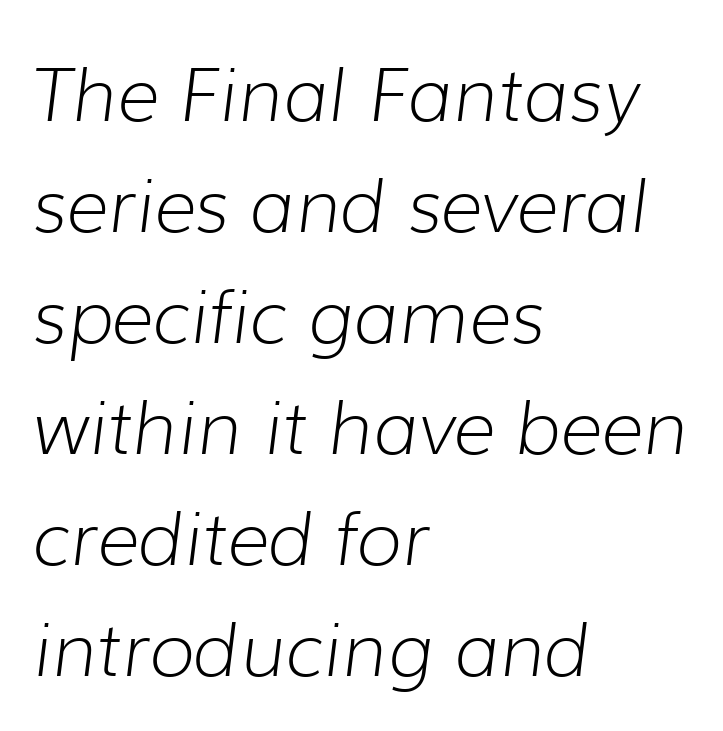
{"italic": "yes", "lean": "right", "slant_degrees": 7, "bold": "no", "weight": "light", "width": "normal", "stroke_contrast": "low", "x_height": "medium", "monospaced": "no", "underline": "no", "align": "left", "line_spacing": "normal", "line_spacing_ratio": 1.5, "letter_spacing": "normal", "letter_spacing_em": 0.0, "glyph_px": 74}
